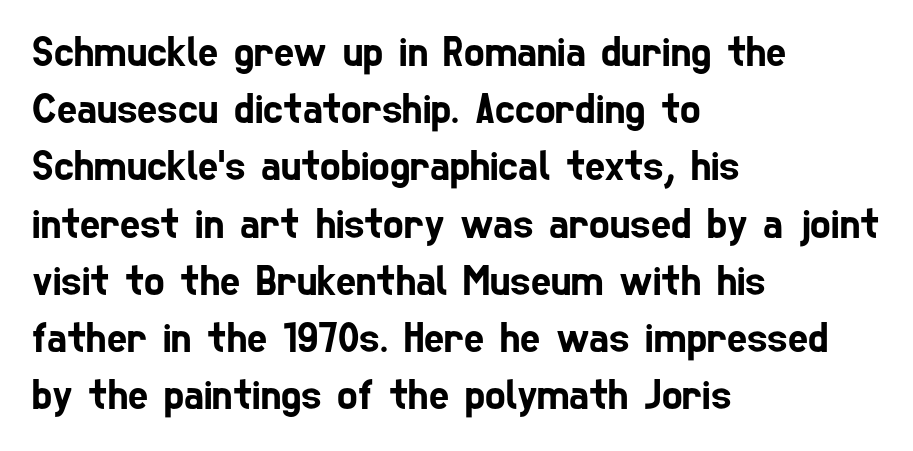
The font family rendered here belongs to the sans-serif group. Only glyphs here, with clear space below each row. The paragraph shown leans on its left margin. Each new line begins a customary step beneath the previous one. Nothing unusual about the tracking: characters are spaced as the font intends. The passage shown is typed in a proportional face where columns would drift.
